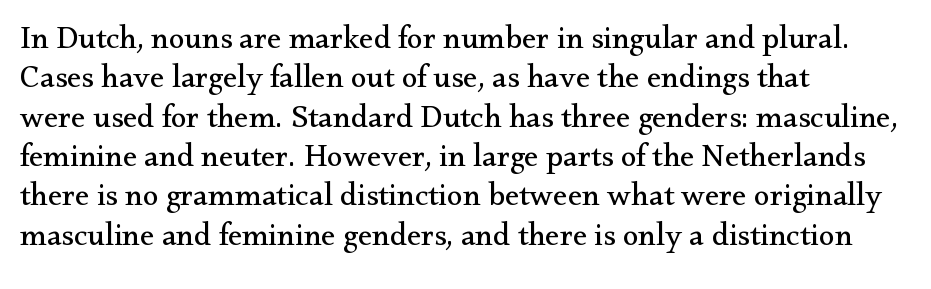
Quick note: not italic, upright. The font sits on the lighter half of the weight spectrum, regular included. The face used here is seriffed, in the tradition of book romans. Each row of text sits above clean, open space. The face used here is rendered with its standard letterfit. Is this a fixed-width face? No — the glyphs have proportional, varying widths.
